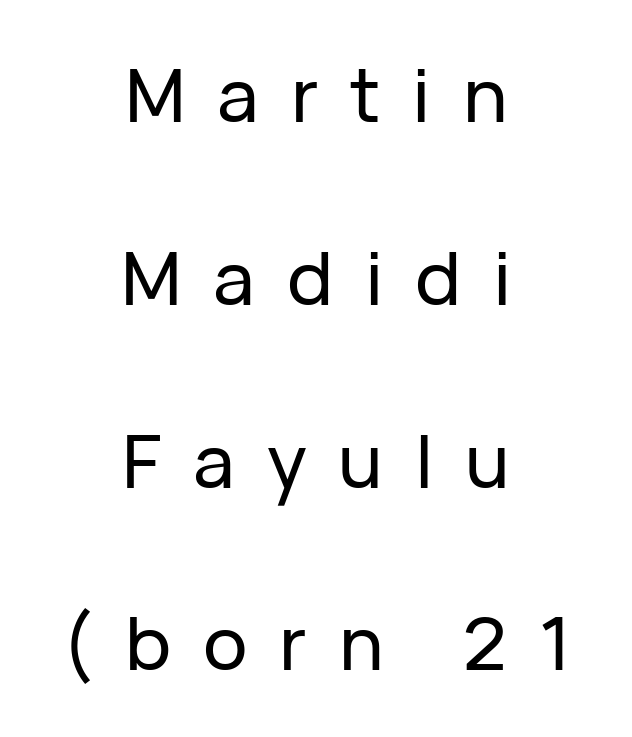
The image shows 74 px sans-serif type, upright; set centered, loose line spacing (2.47x), unusually wide letter spacing (+0.43 em), not underlined; low stroke contrast and a medium x-height.
